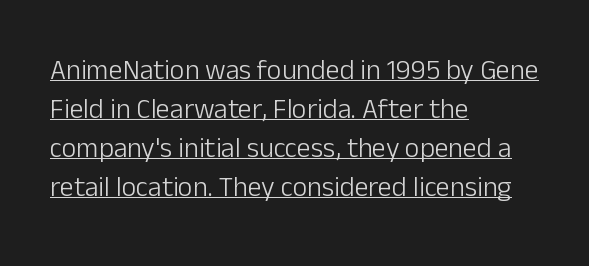
The image shows 28 px light sans-serif type, upright; set left-aligned, normal line spacing (1.39x), normal letter spacing, underlined; low stroke contrast and a medium x-height.
